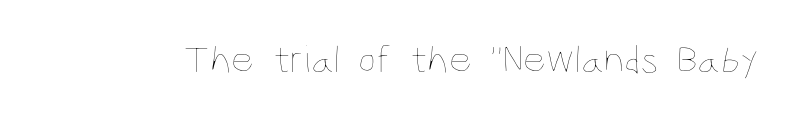
The image shows 40 px thin, condensed type, upright; set normal letter spacing, not underlined; low stroke contrast and a large x-height.
